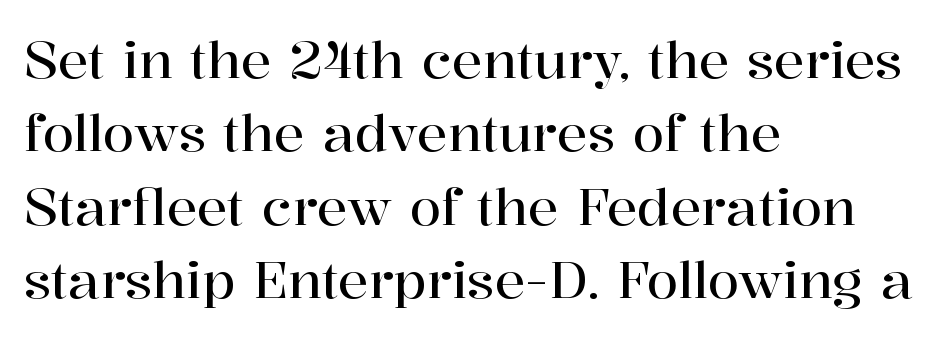
Has an underline been added? It has not. Tracking here is standard; glyphs follow each other at the usual distance. This is serif lettering, the kind often seen in printed books. Notice how the stems are strictly vertical — no italics here. In CSS terms this would be text-align: left. Spacing verdict: proportional, widths tailored to each character.
